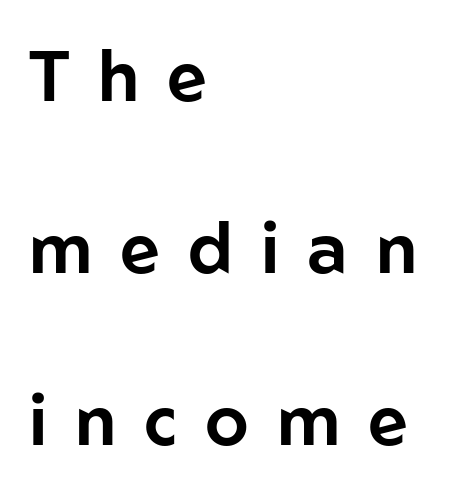
The image shows 70 px sans-serif type, upright; set left-aligned, loose line spacing (2.46x), unusually wide letter spacing (+0.4 em), not underlined; low stroke contrast and a medium x-height.
